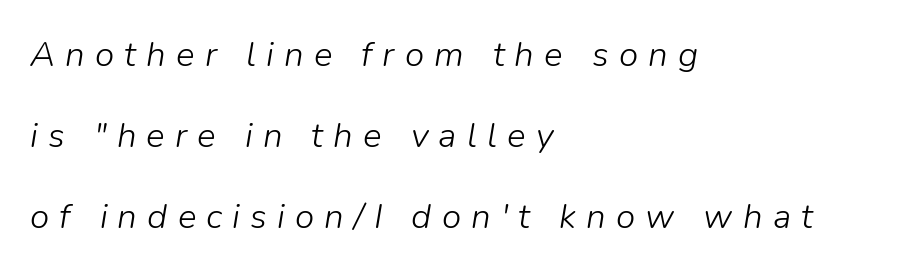
{"italic": "yes", "lean": "right", "slant_degrees": 9, "bold": "no", "weight": "light", "width": "normal", "stroke_contrast": "low", "x_height": "medium", "monospaced": "no", "underline": "no", "align": "left", "line_spacing": "loose", "line_spacing_ratio": 2.32, "letter_spacing": "wide", "letter_spacing_em": 0.29, "glyph_px": 35}
